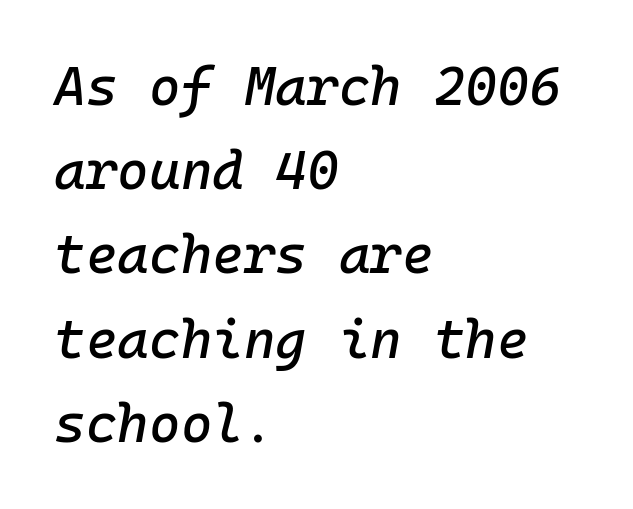
The image shows 54 px text type, italic (leaning right), monospaced; set left-aligned, normal line spacing (1.56x), normal letter spacing, not underlined; low stroke contrast and a medium x-height.
